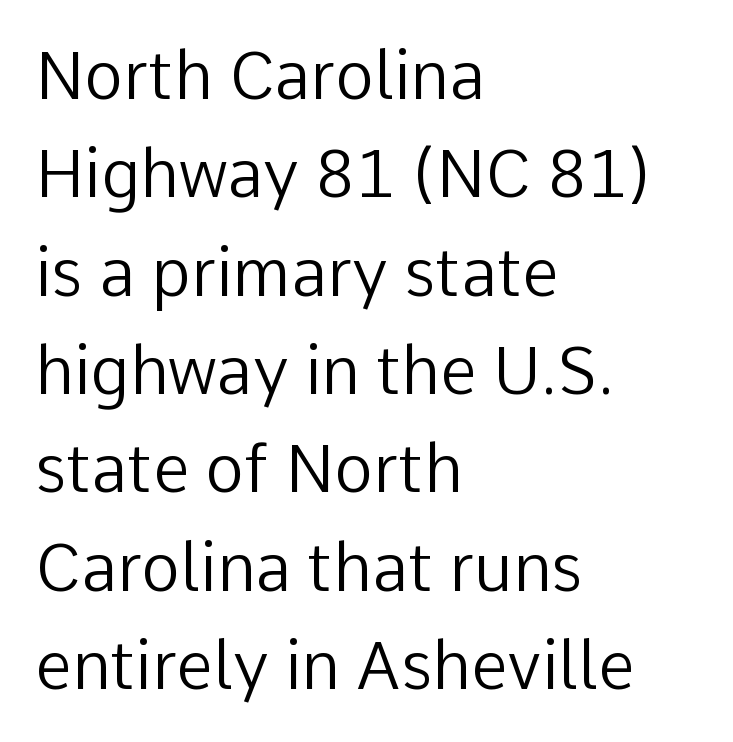
The image shows 66 px regular-weight sans-serif type, upright; set left-aligned, normal line spacing (1.49x), normal letter spacing, not underlined; low stroke contrast and a medium x-height.
